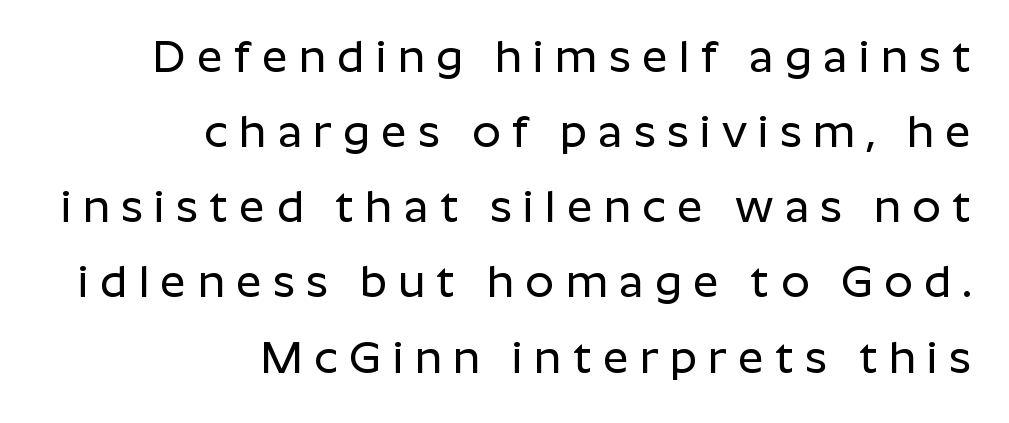
The image shows 45 px sans-serif type, upright; set right-aligned, normal line spacing (1.67x), unusually wide letter spacing (+0.25 em), not underlined; low stroke contrast and a medium x-height.
